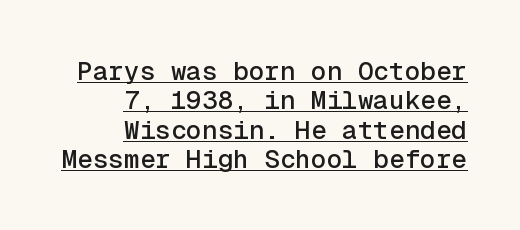
Posture: upright roman. How are the letters spaced? Ordinarily, with no added tracking. The typesetter chose a ragged-left arrangement here. Closely set lines give the paragraph a compact silhouette. A rule runs beneath these lines of type.
